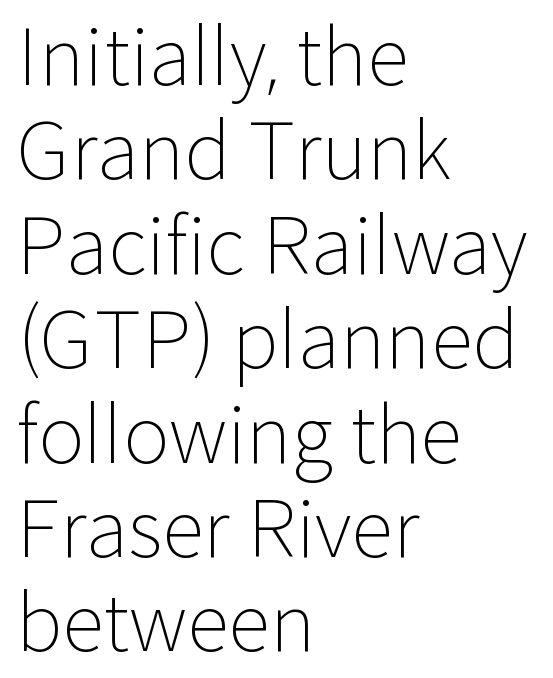
Q: Is the text bold? A: No.
Q: Is the text italic (slanted)? A: No, it is upright.
Q: Is the typeface a serif or a sans-serif typeface? A: Sans-serif.
Q: Is the text underlined? A: No.
Q: How is the paragraph aligned? A: Left-aligned.
Q: Is the spacing between letters normal or unusually wide? A: Normal.
Q: Width (condensed, normal, or wide)? A: Normal.
Q: Stroke contrast? A: Low.
Q: x-height? A: Medium.
Q: Monospaced? A: No.
